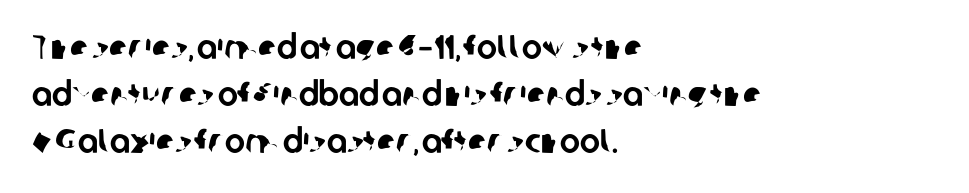
The image shows 34 px sans-serif type; set left-aligned, normal line spacing (1.38x), normal letter spacing, not underlined; low stroke contrast and a medium x-height.
